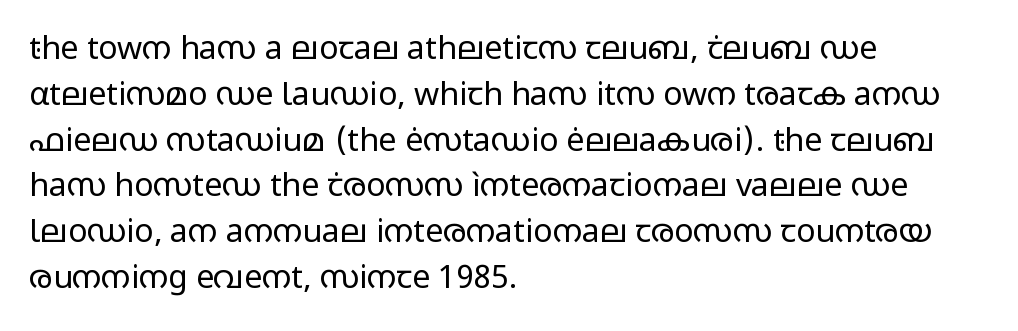
{"serif": "no", "italic": "no", "bold": "no", "weight": "regular", "width": "wide", "stroke_contrast": "low", "x_height": "medium", "monospaced": "no", "underline": "no", "align": "left", "line_spacing": "normal", "line_spacing_ratio": 1.43, "letter_spacing": "normal", "letter_spacing_em": 0.0, "glyph_px": 32}
